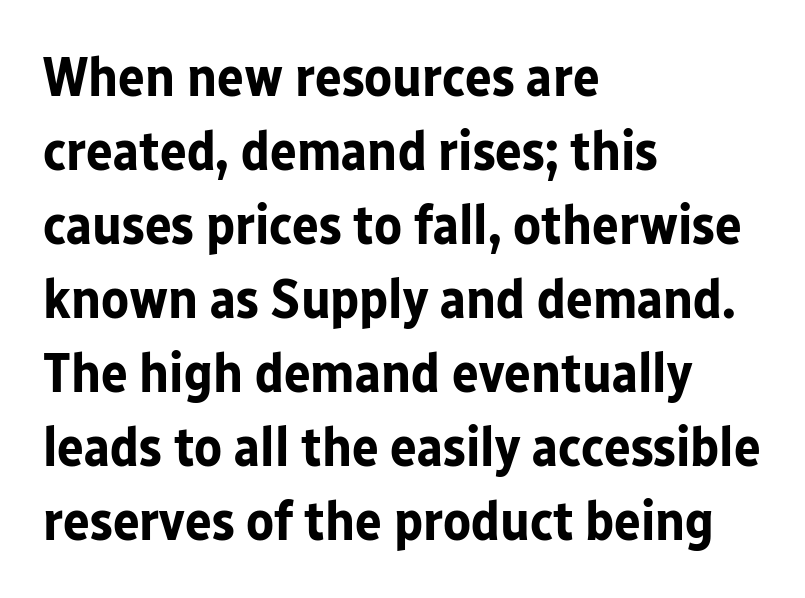
Q: Is the text bold? A: Yes.
Q: Is the text italic (slanted)? A: No, it is upright.
Q: Is the typeface a serif or a sans-serif typeface? A: Sans-serif.
Q: Is the text underlined? A: No.
Q: How is the paragraph aligned? A: Left-aligned.
Q: Is the spacing between letters normal or unusually wide? A: Normal.
Q: Is the spacing between lines tight, normal or loose? A: Normal.
Q: Width (condensed, normal, or wide)? A: Normal.
Q: Stroke contrast? A: Low.
Q: x-height? A: Medium.
Q: Monospaced? A: No.
